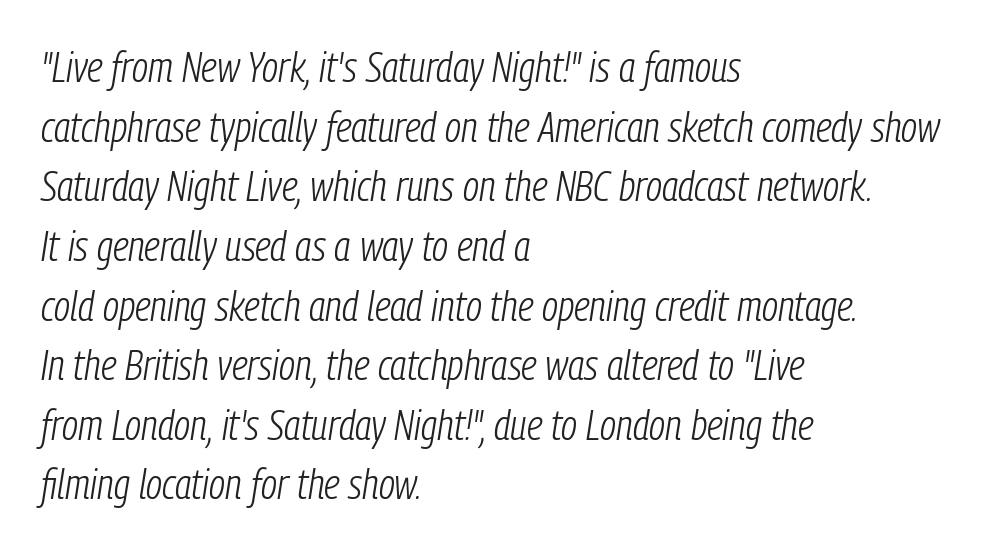
{"italic": "yes", "lean": "right", "slant_degrees": 9, "bold": "no", "weight": "light", "width": "condensed", "stroke_contrast": "low", "x_height": "medium", "monospaced": "no", "underline": "no", "align": "left", "line_spacing": "normal", "line_spacing_ratio": 1.42, "letter_spacing": "normal", "letter_spacing_em": 0.0, "glyph_px": 42}
